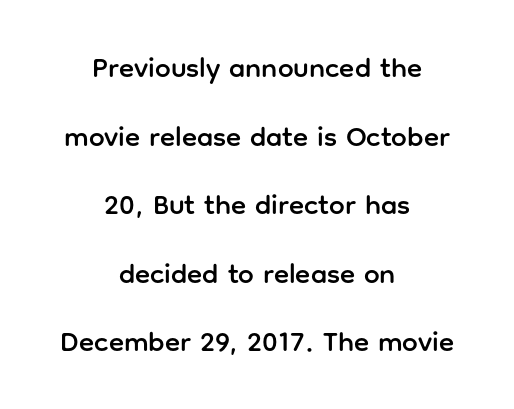
The image shows 28 px sans-serif type, upright; set centered, loose line spacing (2.45x), normal letter spacing, not underlined; low stroke contrast and a medium x-height.
